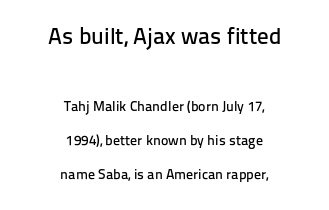
Q: Is the text italic (slanted)? A: No, it is upright.
Q: Is the text underlined? A: No.
Q: How is the paragraph aligned? A: Centered.
Q: Is the spacing between letters normal or unusually wide? A: Normal.
Q: Is the spacing between lines tight, normal or loose? A: Loose.
Q: Which block of text is set in a larger size, the first (top) or the second (bottom)? A: The first (top) one.
